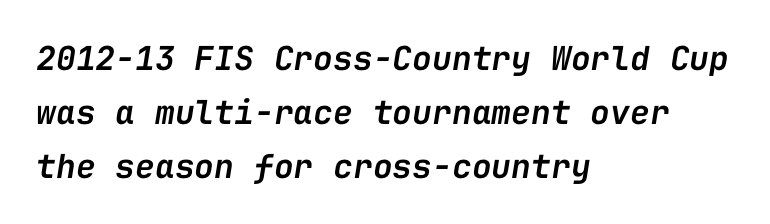
{"italic": "yes", "lean": "right", "slant_degrees": 9, "bold": "semi", "weight": "semibold", "width": "normal", "stroke_contrast": "low", "x_height": "medium", "monospaced": "yes", "underline": "no", "align": "left", "line_spacing": "normal", "line_spacing_ratio": 1.63, "letter_spacing": "normal", "letter_spacing_em": 0.0, "glyph_px": 33}
